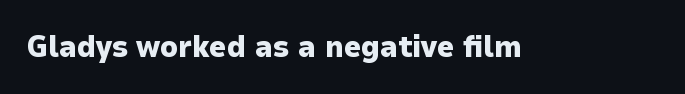
A typesetter would call this proportional, since set widths differ per character. Rule under the text: the space is simply empty. Nope, no serifs anywhere on these letters. Does the lettering tilt? It doesn't — this is upright. Spacing between characters is what you'd get straight out of the box. Emphasis by weight is at full strength: bold.
